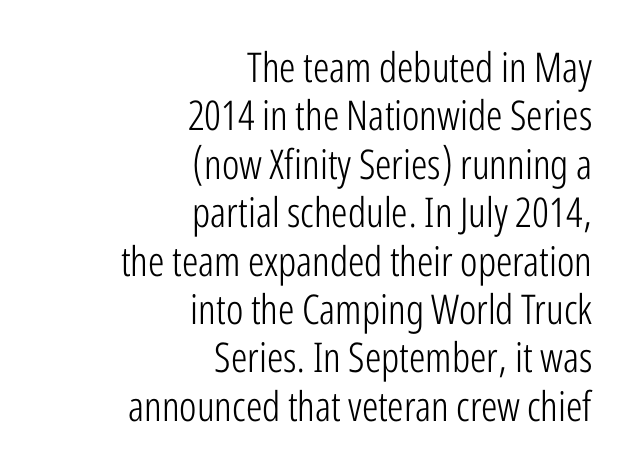
{"serif": "no", "italic": "no", "bold": "no", "weight": "light", "width": "condensed", "stroke_contrast": "low", "x_height": "medium", "monospaced": "no", "underline": "no", "align": "right", "line_spacing_ratio": 1.18, "letter_spacing": "normal", "letter_spacing_em": 0.0, "glyph_px": 41}
